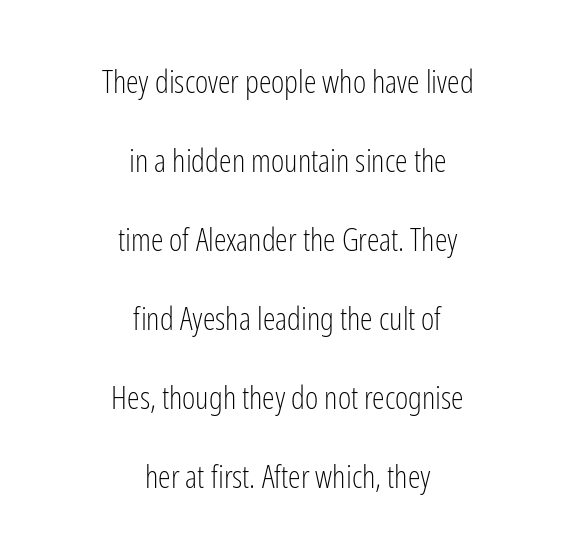
The image shows 32 px light, condensed sans-serif type, upright; set centered, loose line spacing (2.47x), normal letter spacing, not underlined; low stroke contrast and a medium x-height.
